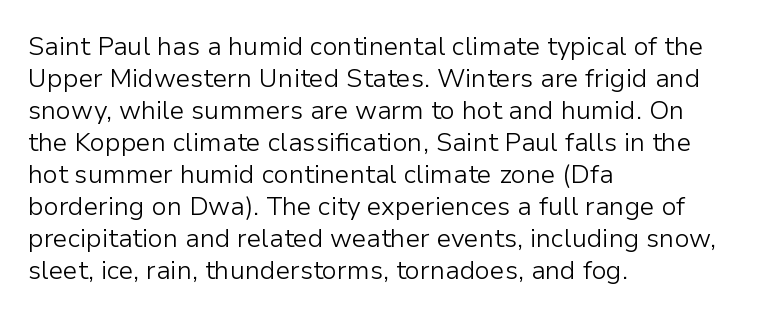
Q: Is the text bold? A: No.
Q: Is the text italic (slanted)? A: No, it is upright.
Q: Is the text underlined? A: No.
Q: How is the paragraph aligned? A: Left-aligned.
Q: Is the spacing between letters normal or unusually wide? A: Normal.
